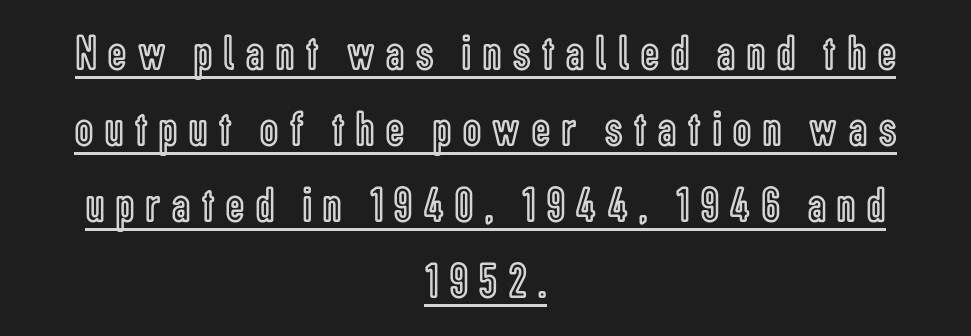
Q: Is the text italic (slanted)? A: No, it is upright.
Q: Is the text underlined? A: Yes.
Q: How is the paragraph aligned? A: Centered.
Q: Is the spacing between letters normal or unusually wide? A: Unusually wide.
Q: Is the spacing between lines tight, normal or loose? A: Normal.
Q: Width (condensed, normal, or wide)? A: Condensed.
Q: x-height? A: Medium.
Q: Monospaced? A: No.
